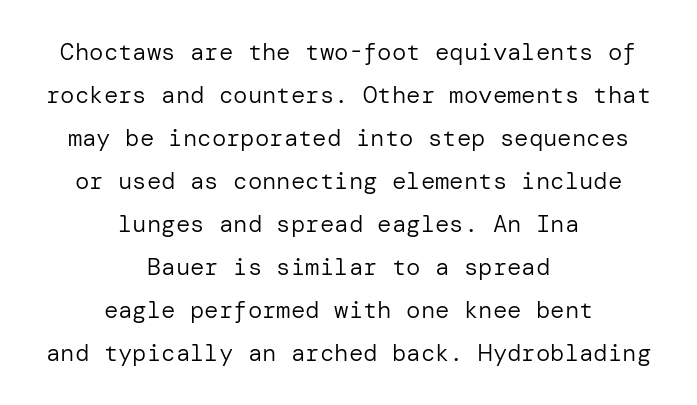
The passage shown has conventional tracking throughout. Rule under the text: the space is simply empty. Vertical strokes here are truly vertical. The characters are drawn with everyday or finer stroke widths. The passage is arranged like a title page — every line centered.
